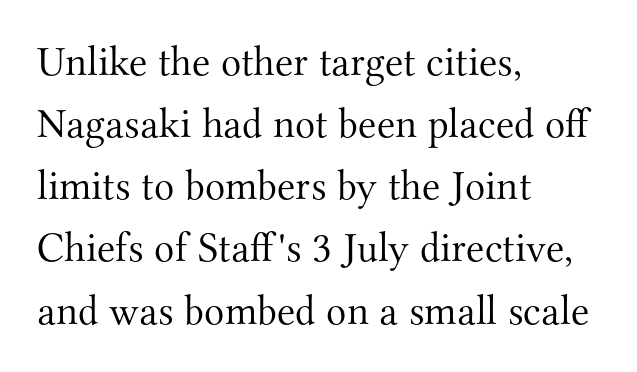
{"serif": "yes", "italic": "no", "bold": "no", "weight": "light", "width": "normal", "stroke_contrast": "medium", "x_height": "small", "monospaced": "no", "underline": "no", "align": "left", "line_spacing": "normal", "line_spacing_ratio": 1.48, "letter_spacing": "normal", "letter_spacing_em": 0.0, "glyph_px": 42}
